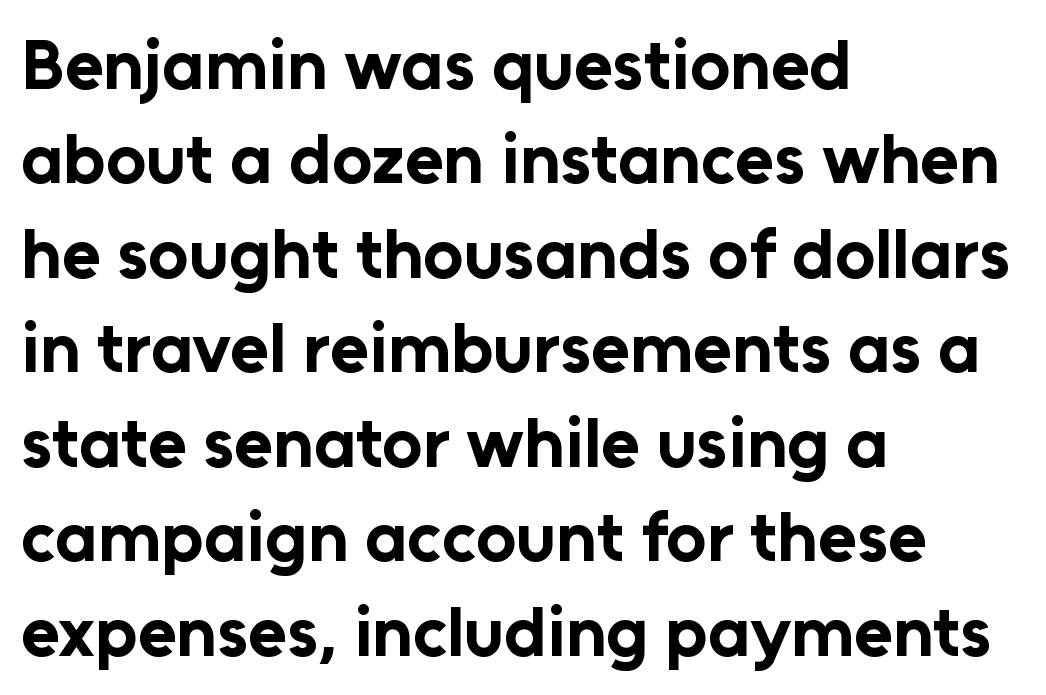
The image shows 71 px bold sans-serif type, upright; set left-aligned, normal line spacing (1.33x), normal letter spacing, not underlined; low stroke contrast and a medium x-height.
